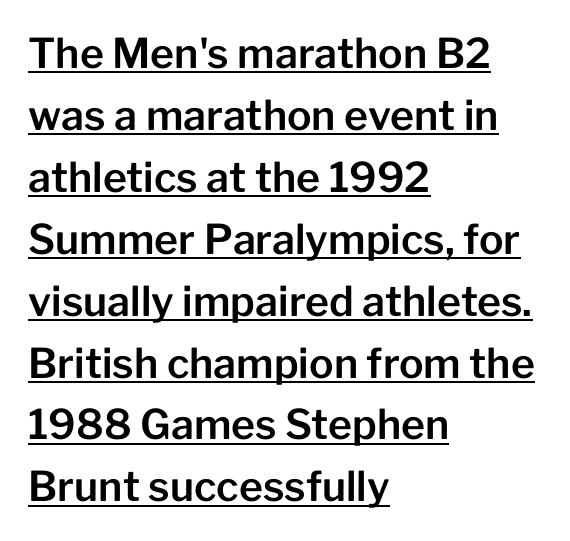
The image shows 41 px sans-serif type, upright; set left-aligned, normal line spacing (1.51x), normal letter spacing, underlined; low stroke contrast and a medium x-height.
